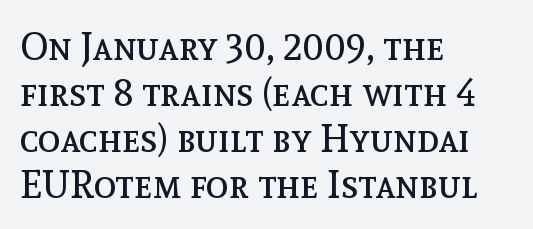
{"italic": "no", "bold": "no", "weight": "regular", "width": "normal", "x_height": "medium", "monospaced": "no", "underline": "no", "align": "left", "line_spacing_ratio": 1.21, "letter_spacing": "normal", "letter_spacing_em": 0.0, "glyph_px": 38}
